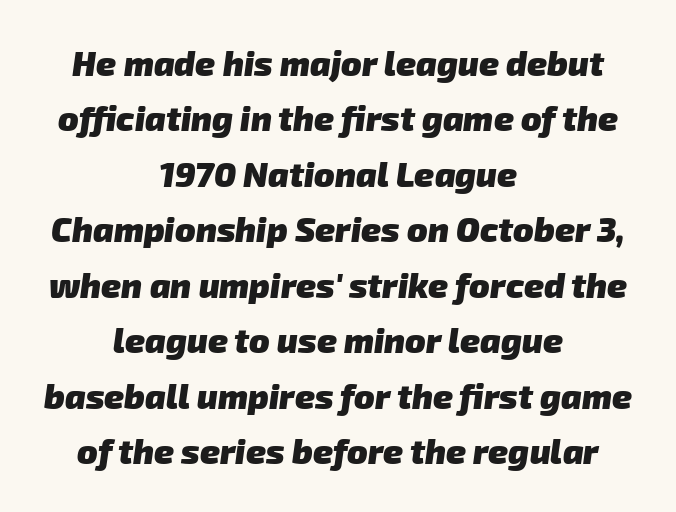
This sample has the flowing, uneven cadence of proportional lettering. The vertical gap from one line to the next is medium. If you folded the block vertically in half, each line would mirror itself in length. These lines are composed in type without serifs.
